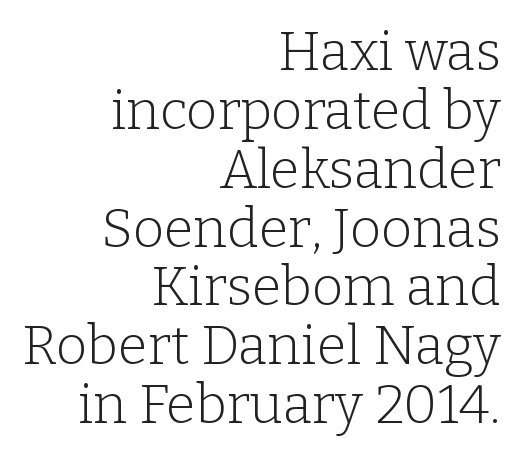
{"serif": "yes", "italic": "no", "bold": "no", "weight": "light", "width": "normal", "stroke_contrast": "low", "x_height": "medium", "monospaced": "no", "underline": "no", "align": "right", "line_spacing": "tight", "line_spacing_ratio": 1.09, "letter_spacing": "normal", "letter_spacing_em": 0.0, "glyph_px": 54}
